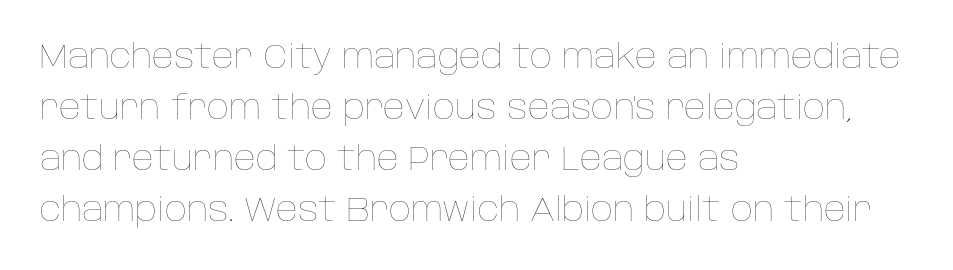
Q: Is the text bold? A: No.
Q: Is the text italic (slanted)? A: No, it is upright.
Q: Is the text underlined? A: No.
Q: How is the paragraph aligned? A: Left-aligned.
Q: Is the spacing between letters normal or unusually wide? A: Normal.
Q: Is the spacing between lines tight, normal or loose? A: Normal.
Q: Width (condensed, normal, or wide)? A: Normal.
Q: Stroke contrast? A: Low.
Q: x-height? A: Large.
Q: Monospaced? A: No.
